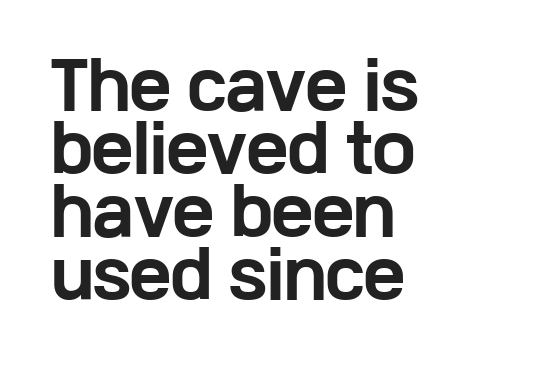
Notice how thick the strokes are: this is what a full bold looks like. Quick note: interline space is minimal. Horizontal alignment here is leftward, the default for most running prose. Inter-character spacing is left at the font's built-in metrics. The letters stand upright; this is a roman face. Underline: absent.
